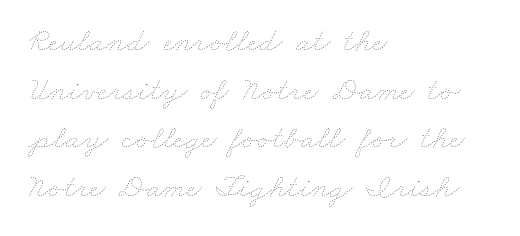
The image shows 33 px thin, wide type; set left-aligned, normal line spacing (1.47x), normal letter spacing, not underlined; low stroke contrast and a small x-height.
